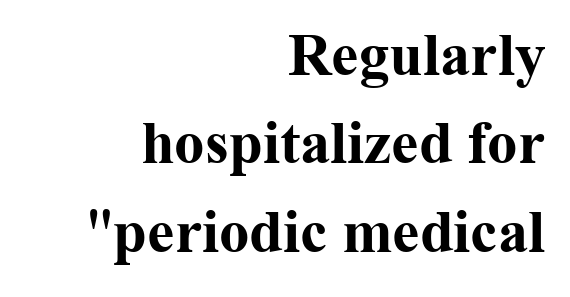
Q: Is the text bold? A: Yes.
Q: Is the text italic (slanted)? A: No, it is upright.
Q: Is the typeface a serif or a sans-serif typeface? A: Serif.
Q: Is the text underlined? A: No.
Q: How is the paragraph aligned? A: Right-aligned.
Q: Is the spacing between letters normal or unusually wide? A: Normal.
Q: Is the spacing between lines tight, normal or loose? A: Normal.
Q: Width (condensed, normal, or wide)? A: Normal.
Q: Stroke contrast? A: Medium.
Q: x-height? A: Medium.
Q: Monospaced? A: No.
